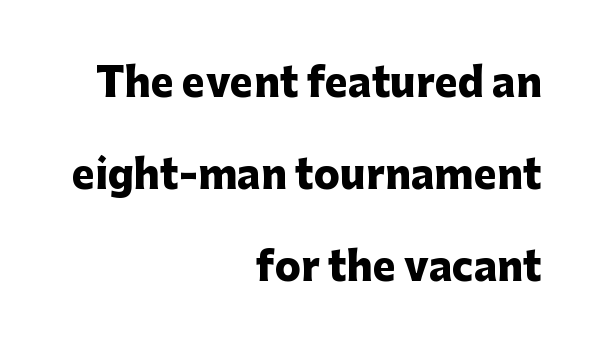
{"serif": "no", "italic": "no", "bold": "yes", "weight": "heavy", "width": "normal", "stroke_contrast": "low", "x_height": "medium", "monospaced": "no", "underline": "no", "align": "right", "line_spacing": "loose", "line_spacing_ratio": 2.36, "letter_spacing": "normal", "letter_spacing_em": 0.0, "glyph_px": 39}
